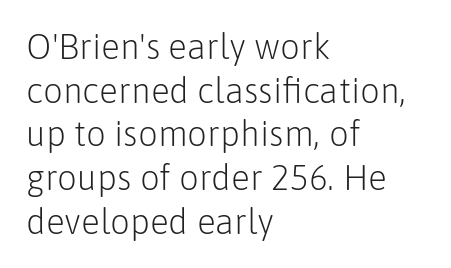
The typeface has the unassuming heft of standard copy or less. Caption: standard tracking, unaltered. A typesetter would label this face a sans. The letters stand upright; this is a roman face.
